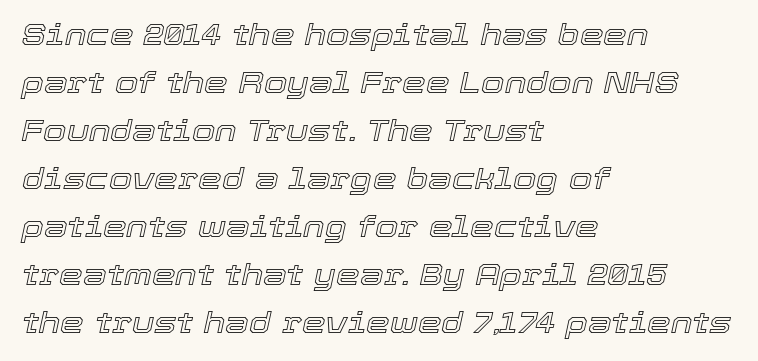
{"italic": "yes", "lean": "right", "slant_degrees": 12, "width": "normal", "x_height": "medium", "monospaced": "no", "underline": "no", "align": "left", "line_spacing": "normal", "line_spacing_ratio": 1.6, "letter_spacing": "normal", "letter_spacing_em": 0.0, "glyph_px": 30}
